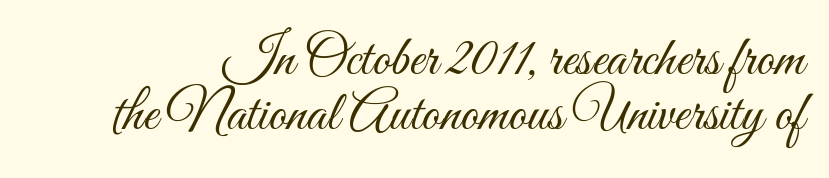
{"bold": "no", "weight": "light", "width": "condensed", "stroke_contrast": "medium", "x_height": "small", "monospaced": "no", "underline": "no", "line_spacing": "tight", "line_spacing_ratio": 0.97, "letter_spacing": "normal", "letter_spacing_em": 0.0, "glyph_px": 57}
